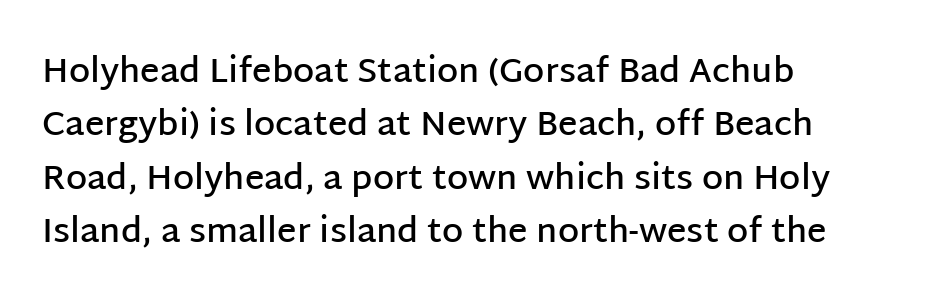
{"serif": "no", "italic": "no", "bold": "semi", "weight": "semibold", "width": "normal", "stroke_contrast": "low", "x_height": "large", "monospaced": "no", "underline": "no", "align": "left", "line_spacing": "normal", "line_spacing_ratio": 1.57, "letter_spacing": "normal", "letter_spacing_em": 0.0, "glyph_px": 34}
